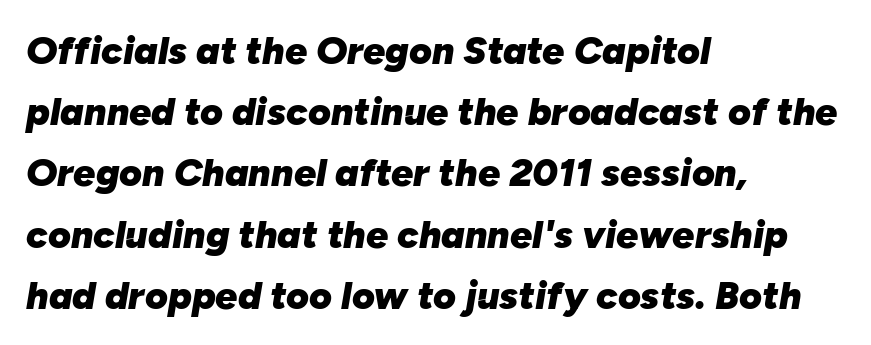
Q: Is the text bold? A: Yes.
Q: Is the text italic (slanted)? A: Yes, it leans right by about 10 degrees.
Q: Is the text underlined? A: No.
Q: How is the paragraph aligned? A: Left-aligned.
Q: Is the spacing between letters normal or unusually wide? A: Normal.
Q: Is the spacing between lines tight, normal or loose? A: Normal.
Q: Width (condensed, normal, or wide)? A: Normal.
Q: Stroke contrast? A: Low.
Q: x-height? A: Medium.
Q: Monospaced? A: No.
